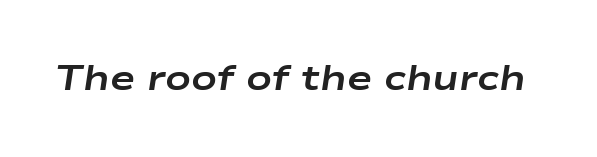
Looks like regular typesetting: each glyph gets only the width it needs. Quick note: italic. Notice how thick the strokes are: this is what a full bold looks like. Glance below the letters and you will spot only blank space. Nothing unusual about the tracking: characters are spaced as the font intends.
